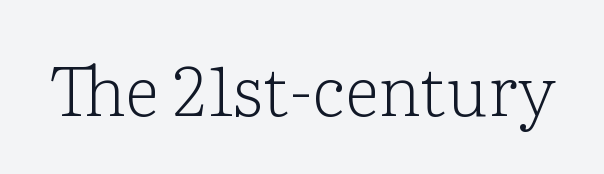
The image shows 69 px light serif type, upright; set normal letter spacing, not underlined; low stroke contrast and a medium x-height.
